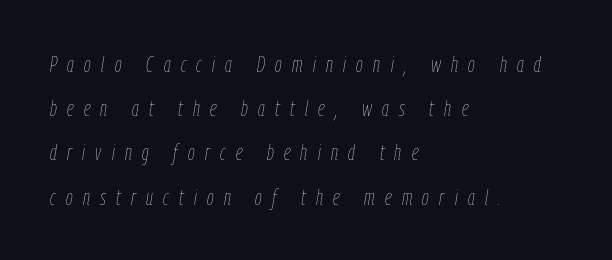
The words here are not underlined. An italicized treatment has been applied to the whole sample. Here the glyphs are tracked loosely, breaking word shapes into spaced letters. Typeset ragged right — the left edge is the straight one. The lines are spread far apart with generous leading.
